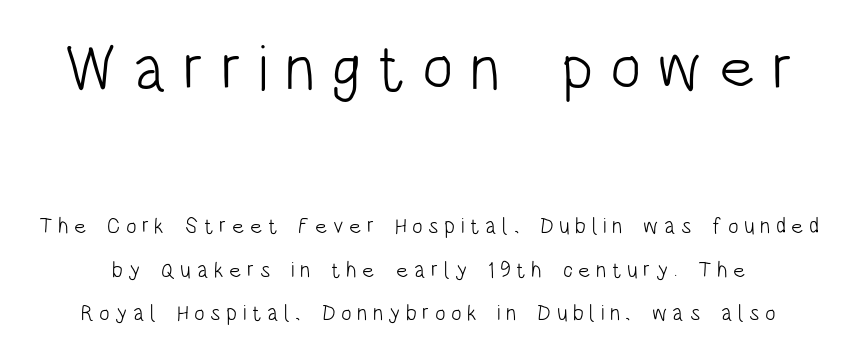
The image shows 65 px light, condensed sans-serif type, upright; set loose line spacing (1.96x), unusually wide letter spacing (+0.25 em), not underlined; the first (top) block is 2.95x larger; low stroke contrast and a large x-height.
